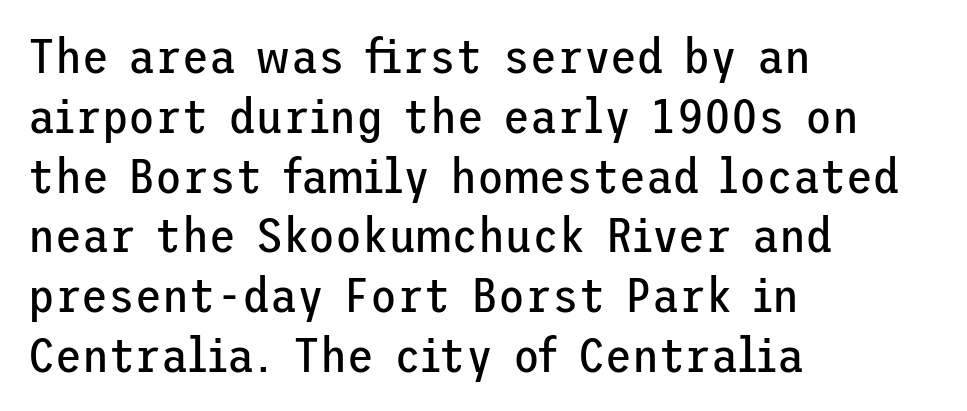
The image shows 49 px regular-weight sans-serif type, upright; set left-aligned, line spacing 1.22x, normal letter spacing, not underlined; low stroke contrast and a medium x-height.
